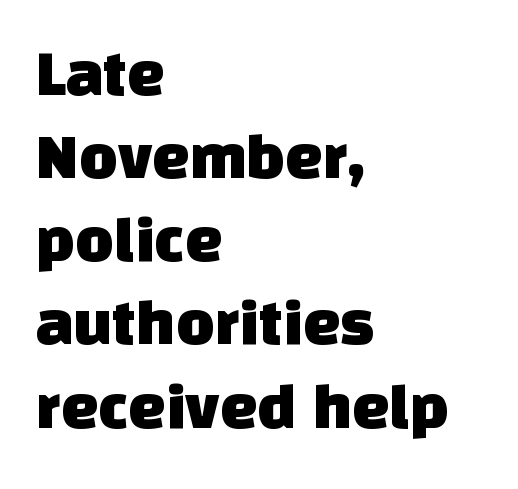
The image shows 66 px sans-serif type; set left-aligned, normal line spacing (1.26x), normal letter spacing, not underlined; low stroke contrast and a large x-height.
